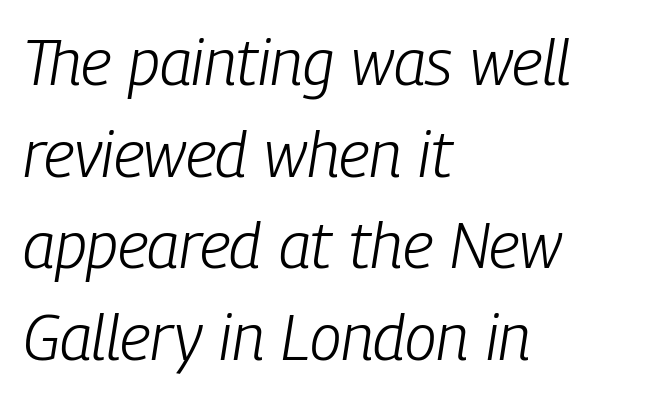
Rendered with sloped, italic letterforms. How are the letters spaced? Ordinarily, with no added tracking. Is the block centered? No — it sits flush against the left margin. Successive baselines arrive at the customary interval. Summary of weight: not heavy and not bold. Each letter keeps its own natural width here, so spacing adapts to shape.
